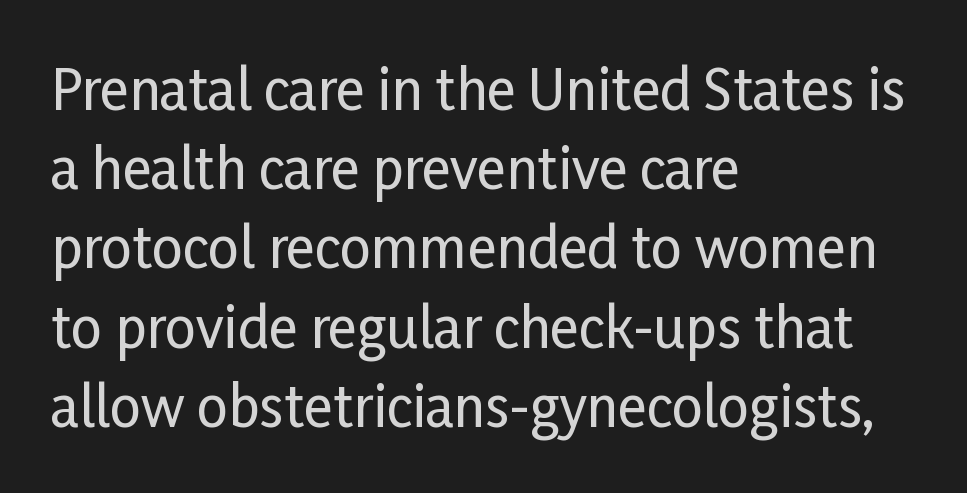
{"serif": "no", "italic": "no", "width": "condensed", "stroke_contrast": "low", "x_height": "medium", "monospaced": "no", "underline": "no", "align": "left", "line_spacing": "normal", "line_spacing_ratio": 1.44, "letter_spacing": "normal", "letter_spacing_em": 0.0, "glyph_px": 55}
